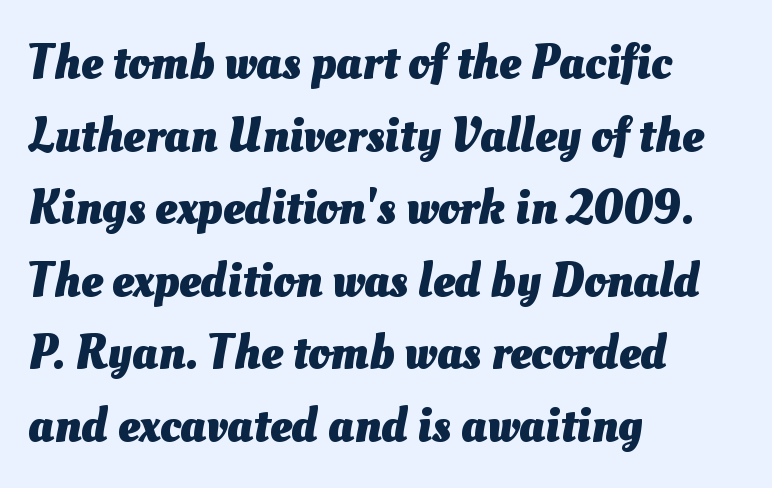
If you drew a ruler down the left edge, every line would touch it. The typesetting leans heavy: a genuine bold. The letters advance in unequal steps, a hallmark of proportional type. Honestly, the row spacing looks completely unremarkable. Tracking value appears to be zero — textbook default spacing. This rendering features lettering with no underline.
